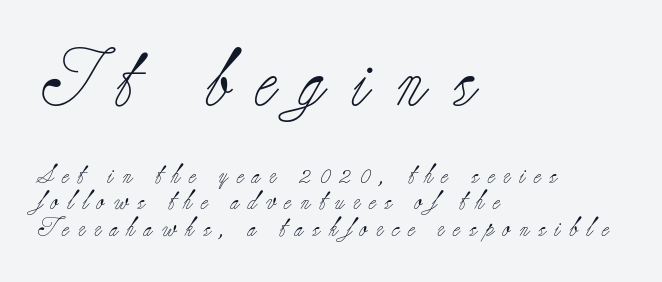
Q: Is the text bold? A: No.
Q: Is the text italic (slanted)? A: Yes.
Q: Is the typeface a serif or a sans-serif typeface? A: Serif.
Q: Is the text underlined? A: No.
Q: How is the paragraph aligned? A: Left-aligned.
Q: Is the spacing between letters normal or unusually wide? A: Unusually wide.
Q: Is the spacing between lines tight, normal or loose? A: Normal.
Q: Which block of text is set in a larger size, the first (top) or the second (bottom)? A: The first (top) one.
Q: Width (condensed, normal, or wide)? A: Normal.
Q: Stroke contrast? A: Low.
Q: x-height? A: Small.
Q: Monospaced? A: No.
